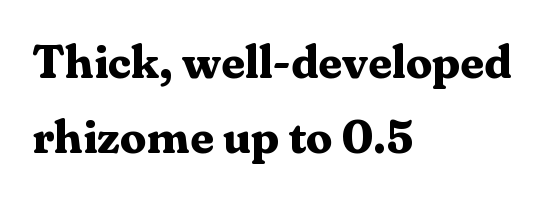
The image shows 47 px bold serif type, upright; set left-aligned, normal line spacing (1.6x), normal letter spacing, not underlined; medium stroke contrast and a medium x-height.
